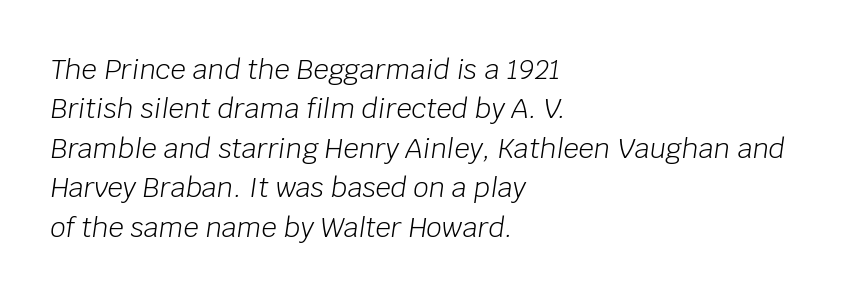
Slant detected: the letters are inclined. The rag falls on the right side of this text block. No chunkiness to these letters — they're not bold. Clear beneath every line of the passage. The line texture is even and compact thanks to regular tracking. Vertical spacing — default.
